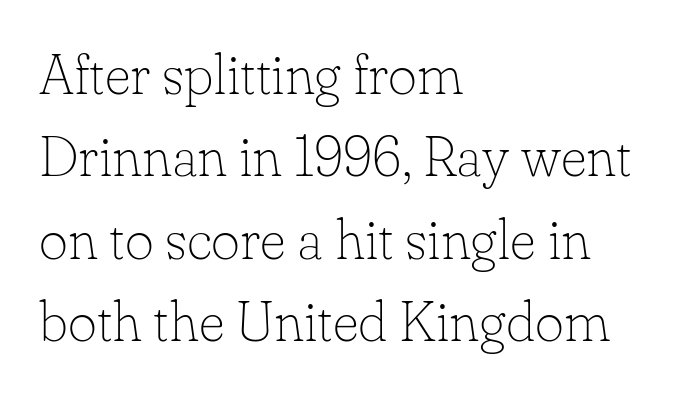
Q: Is the text bold? A: No.
Q: Is the text italic (slanted)? A: No, it is upright.
Q: Is the typeface a serif or a sans-serif typeface? A: Serif.
Q: Is the text underlined? A: No.
Q: How is the paragraph aligned? A: Left-aligned.
Q: Is the spacing between letters normal or unusually wide? A: Normal.
Q: Is the spacing between lines tight, normal or loose? A: Normal.
Q: Width (condensed, normal, or wide)? A: Normal.
Q: Stroke contrast? A: Low.
Q: x-height? A: Small.
Q: Monospaced? A: No.
